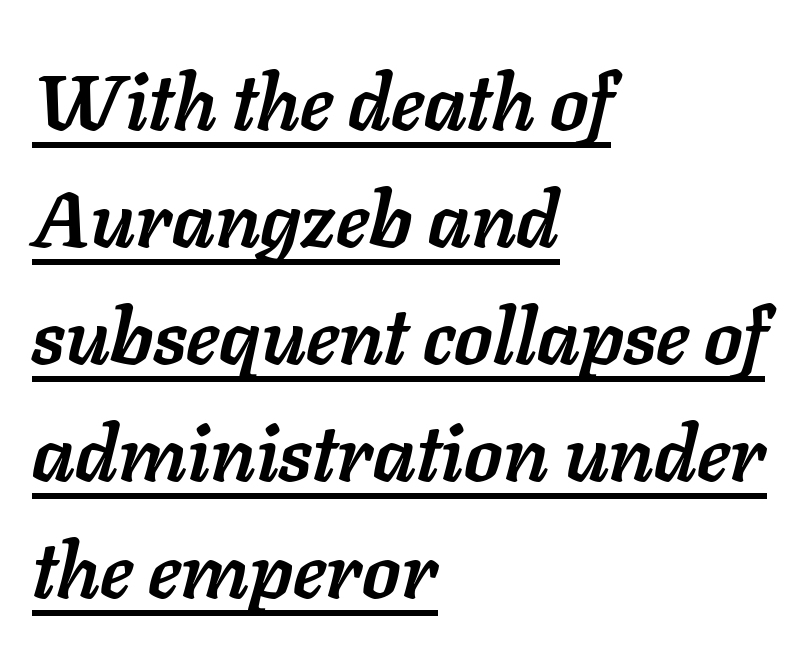
The image shows 78 px semibold type, italic (leaning right); set left-aligned, normal line spacing (1.5x), normal letter spacing, underlined; low stroke contrast and a medium x-height.
